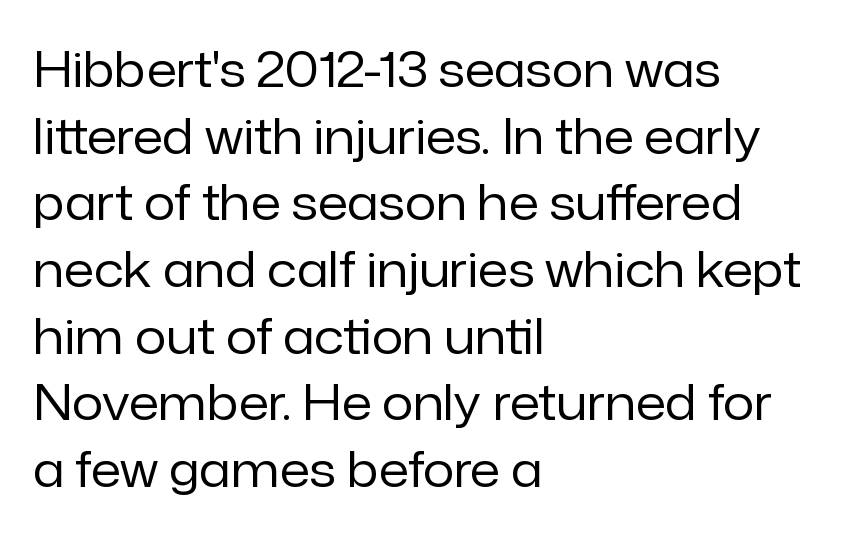
Stem width sits at or under what a default text font uses. What kind of face is this? One without serifs — a sans. Check the space under the baseline: it is left empty. The axis of the letterforms is exactly vertical.
